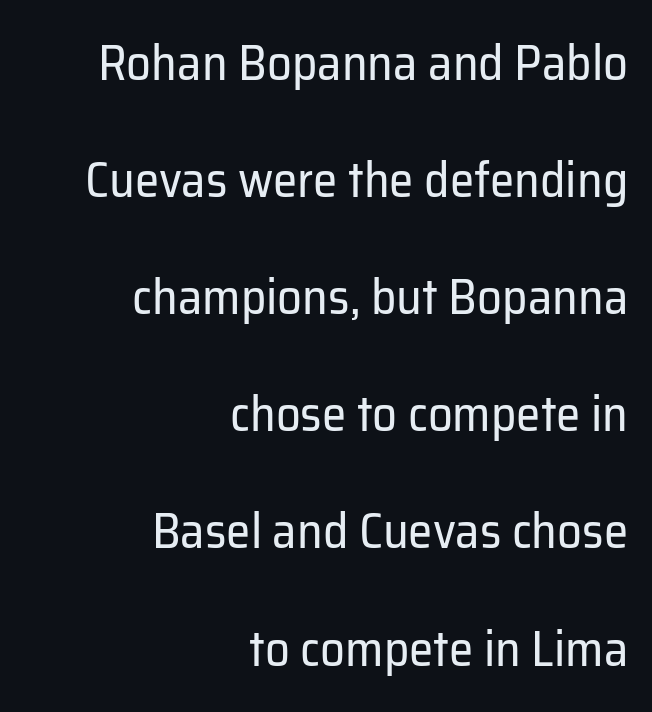
{"serif": "no", "italic": "no", "bold": "no", "weight": "regular", "width": "normal", "stroke_contrast": "low", "x_height": "medium", "monospaced": "no", "underline": "no", "align": "right", "line_spacing": "loose", "line_spacing_ratio": 2.39, "letter_spacing": "normal", "letter_spacing_em": 0.0, "glyph_px": 49}
